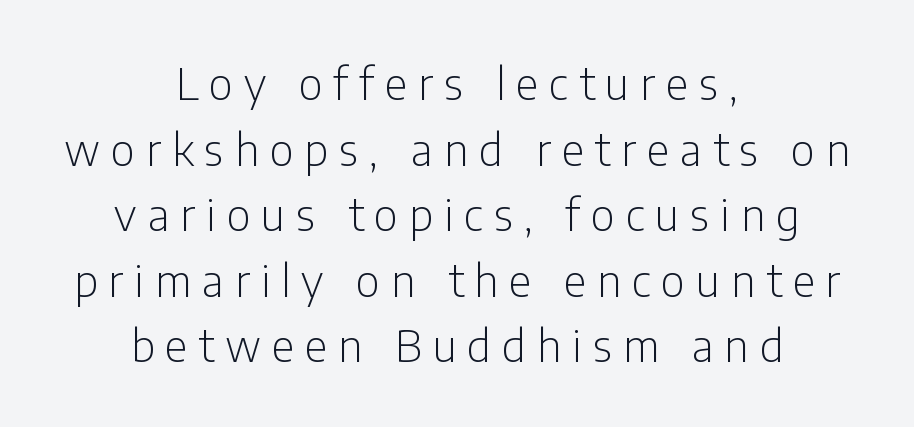
Q: Is the text bold? A: No.
Q: Is the text italic (slanted)? A: No, it is upright.
Q: Is the typeface a serif or a sans-serif typeface? A: Sans-serif.
Q: Is the text underlined? A: No.
Q: How is the paragraph aligned? A: Centered.
Q: Is the spacing between letters normal or unusually wide? A: Unusually wide.
Q: Is the spacing between lines tight, normal or loose? A: Normal.
Q: Width (condensed, normal, or wide)? A: Condensed.
Q: Stroke contrast? A: Low.
Q: x-height? A: Medium.
Q: Monospaced? A: No.
